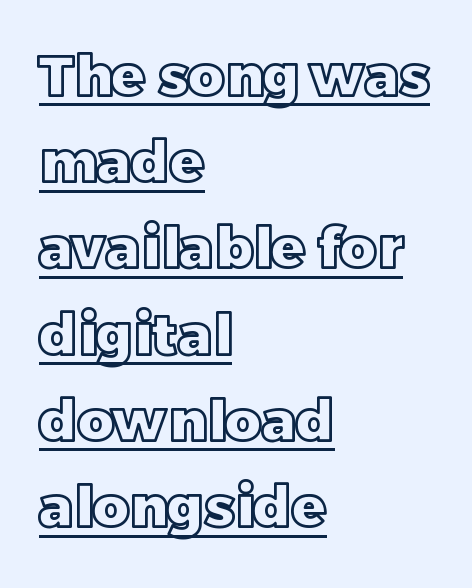
Q: Is the text italic (slanted)? A: No, it is upright.
Q: Is the text underlined? A: Yes.
Q: How is the paragraph aligned? A: Left-aligned.
Q: Is the spacing between letters normal or unusually wide? A: Normal.
Q: Is the spacing between lines tight, normal or loose? A: Normal.
Q: Width (condensed, normal, or wide)? A: Normal.
Q: x-height? A: Large.
Q: Monospaced? A: No.
